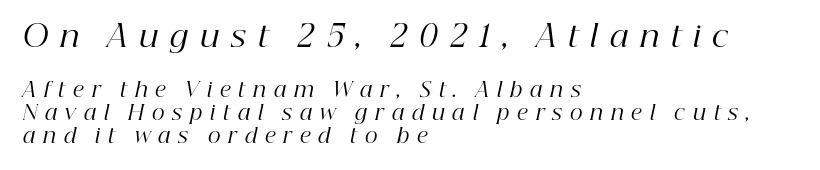
The image shows 30 px regular-weight serif type, italic (leaning right); set left-aligned, tight line spacing (1.14x), unusually wide letter spacing (+0.39 em), not underlined; the first (top) block is 1.5x larger; high stroke contrast and a medium x-height.
